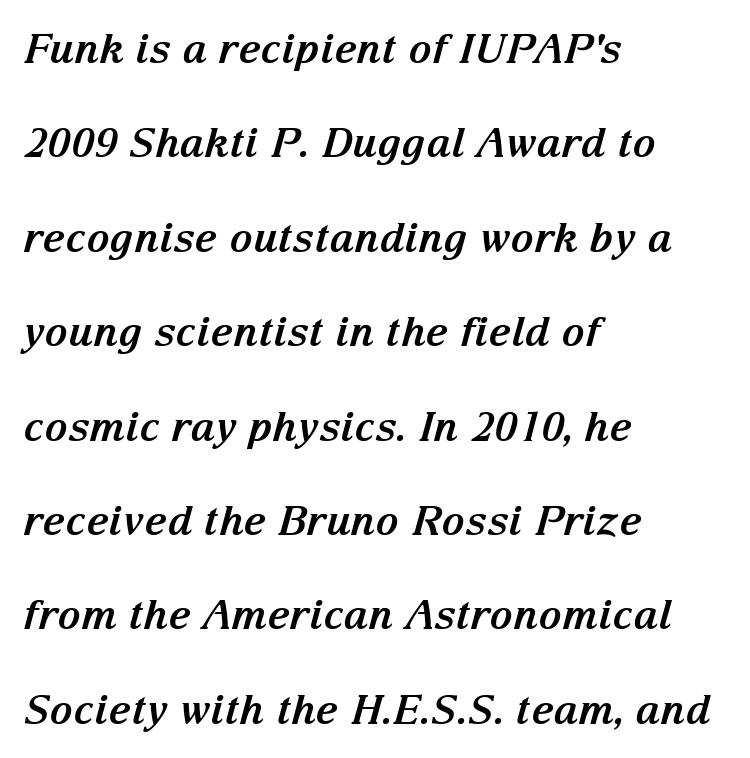
The image shows 40 px bold serif type, italic (leaning right); set left-aligned, loose line spacing (2.36x), normal letter spacing, not underlined; medium stroke contrast and a medium x-height.
